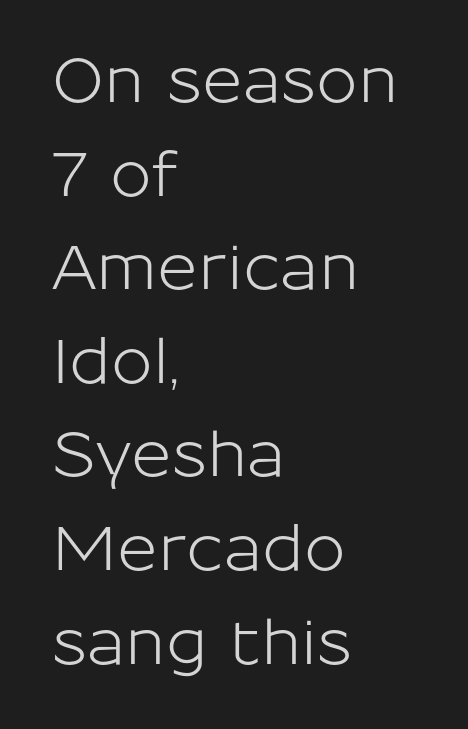
{"serif": "no", "italic": "no", "width": "normal", "stroke_contrast": "low", "x_height": "medium", "monospaced": "no", "underline": "no", "align": "left", "line_spacing": "normal", "line_spacing_ratio": 1.51, "letter_spacing": "normal", "letter_spacing_em": 0.0, "glyph_px": 62}
